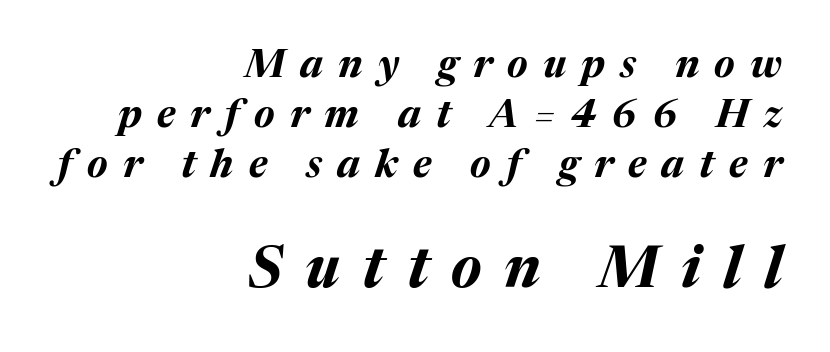
The image shows 58 px bold type, italic (leaning right); set right-aligned, normal line spacing (1.28x), unusually wide letter spacing (+0.39 em), not underlined; the second (bottom) block is 1.49x larger; medium stroke contrast and a medium x-height.
